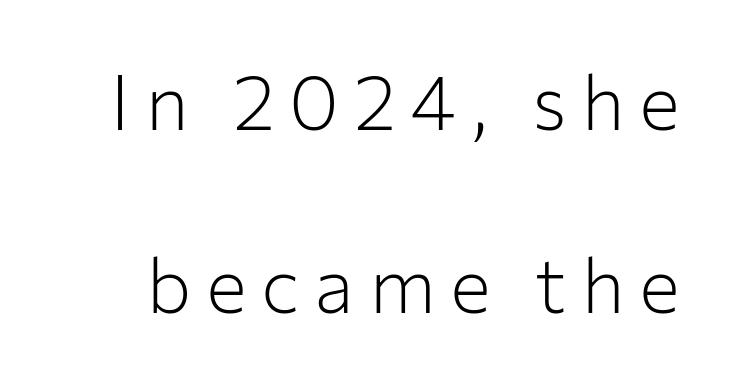
{"serif": "no", "italic": "no", "bold": "no", "weight": "light", "width": "normal", "stroke_contrast": "low", "x_height": "medium", "monospaced": "no", "underline": "no", "line_spacing": "loose", "line_spacing_ratio": 2.38, "glyph_px": 77}
